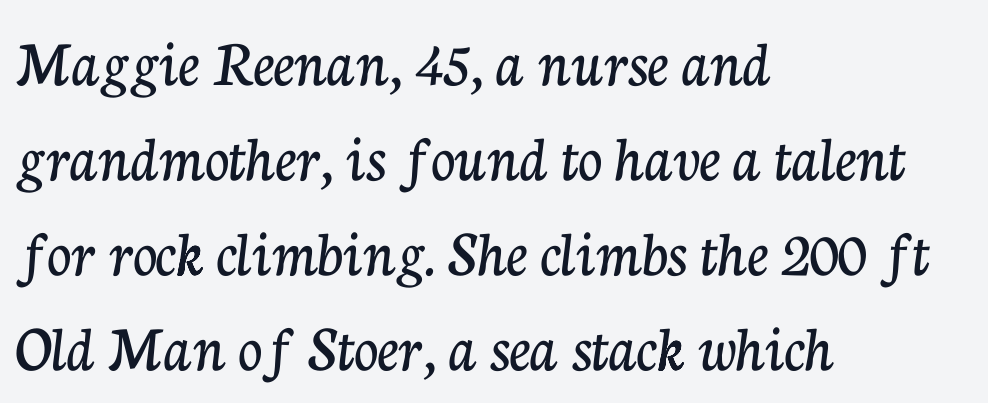
Q: Is the text italic (slanted)? A: Yes.
Q: Is the typeface a serif or a sans-serif typeface? A: Serif.
Q: Is the text underlined? A: No.
Q: How is the paragraph aligned? A: Left-aligned.
Q: Is the spacing between letters normal or unusually wide? A: Normal.
Q: Is the spacing between lines tight, normal or loose? A: Normal.
Q: Width (condensed, normal, or wide)? A: Normal.
Q: Stroke contrast? A: Low.
Q: x-height? A: Medium.
Q: Monospaced? A: No.
